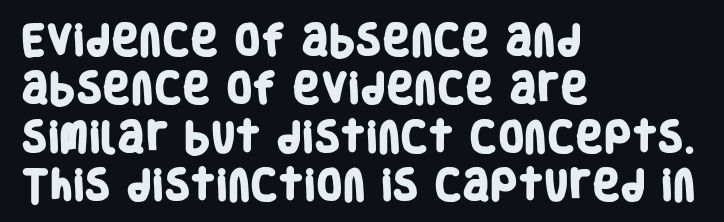
{"serif": "no", "bold": "yes", "weight": "heavy", "width": "condensed", "stroke_contrast": "low", "x_height": "large", "monospaced": "no", "underline": "no", "align": "left", "line_spacing": "normal", "line_spacing_ratio": 1.42, "letter_spacing": "normal", "letter_spacing_em": 0.0, "glyph_px": 34}
